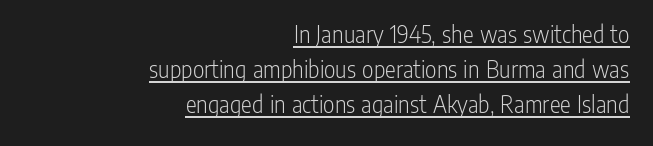
Each stroke keeps to a modest, everyday thickness or less. Compared with typical paragraphs, the rows here are spaced about the same. Posture: upright roman. The letterforms sit shoulder to shoulder at normal distance. Each line ends at the same right margin while the left side varies. Check the space under the baseline: a stroke is drawn there.
